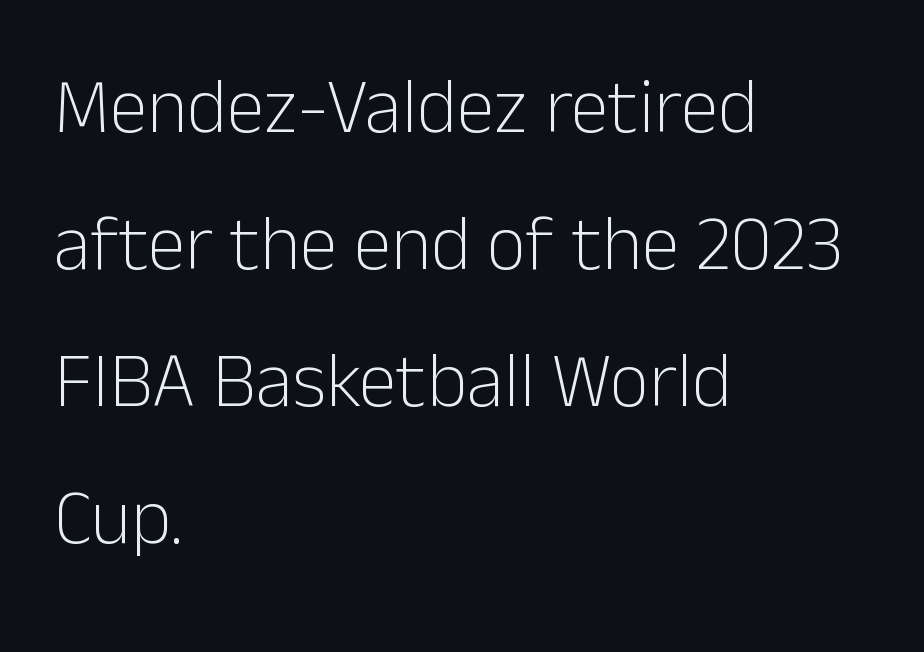
{"serif": "no", "italic": "no", "bold": "no", "weight": "light", "width": "normal", "stroke_contrast": "low", "x_height": "medium", "monospaced": "no", "underline": "no", "align": "left", "line_spacing_ratio": 1.78, "letter_spacing": "normal", "letter_spacing_em": 0.0, "glyph_px": 77}
